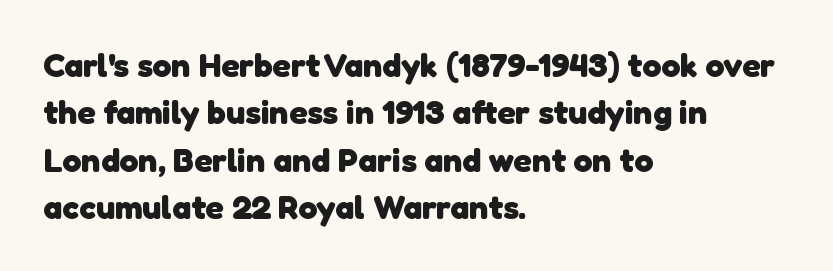
{"serif": "no", "bold": "yes", "weight": "heavy", "width": "normal", "stroke_contrast": "low", "x_height": "medium", "monospaced": "no", "underline": "no", "align": "left", "line_spacing": "normal", "line_spacing_ratio": 1.39, "letter_spacing": "normal", "letter_spacing_em": 0.0, "glyph_px": 34}
